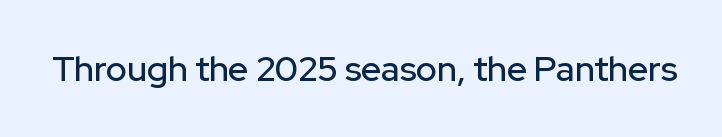
{"serif": "no", "italic": "no", "width": "normal", "stroke_contrast": "low", "x_height": "medium", "monospaced": "no", "underline": "no", "letter_spacing": "normal", "letter_spacing_em": 0.0, "glyph_px": 35}
